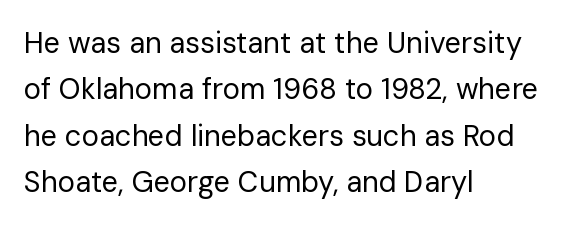
Note: no serifs on the glyphs. Each word holds together tightly as a unit, with standard inter-letter gaps. Casual observation: everything's shoved over to the left. Ordinary non-slanted type is in use. Spacing verdict: proportional, widths tailored to each character. The zone under the glyphs is completely vacant.
